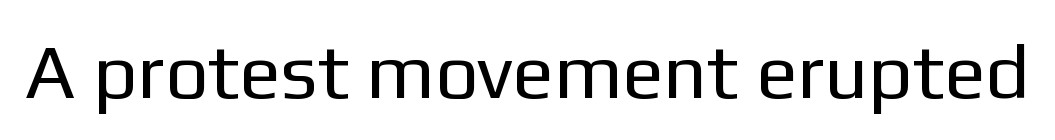
Q: Is the text bold? A: No.
Q: Is the text italic (slanted)? A: No, it is upright.
Q: Is the typeface a serif or a sans-serif typeface? A: Sans-serif.
Q: Is the text underlined? A: No.
Q: Is the spacing between letters normal or unusually wide? A: Normal.
Q: Width (condensed, normal, or wide)? A: Normal.
Q: Stroke contrast? A: Low.
Q: x-height? A: Medium.
Q: Monospaced? A: No.
